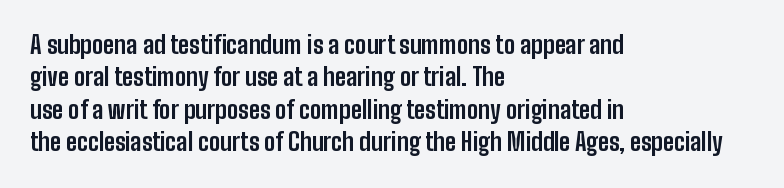
Whoever set this chose a conventional vertical rhythm. Emphasis by weight is at full strength: bold. The setting favours the left margin, as ordinary paragraphs usually do. Glance below the letters and you will spot only blank space. Rendered with straight, roman letterforms.
